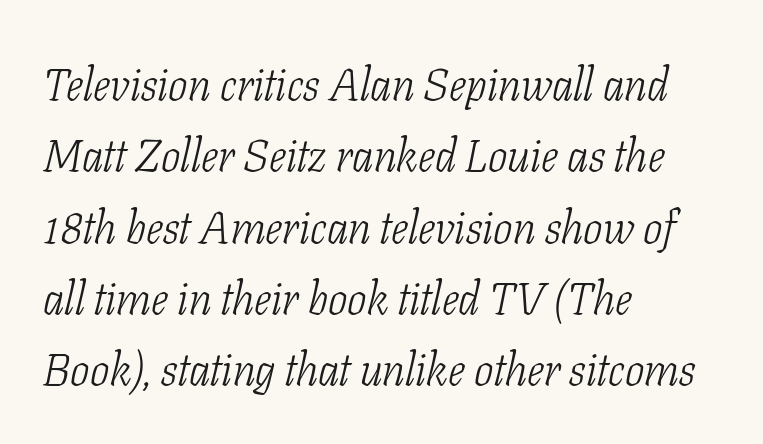
Q: Is the text bold? A: No.
Q: Is the text italic (slanted)? A: Yes, it leans right by about 11 degrees.
Q: Is the typeface a serif or a sans-serif typeface? A: Serif.
Q: Is the text underlined? A: No.
Q: How is the paragraph aligned? A: Left-aligned.
Q: Is the spacing between letters normal or unusually wide? A: Normal.
Q: Is the spacing between lines tight, normal or loose? A: Normal.
Q: Width (condensed, normal, or wide)? A: Condensed.
Q: Stroke contrast? A: Low.
Q: x-height? A: Medium.
Q: Monospaced? A: No.
